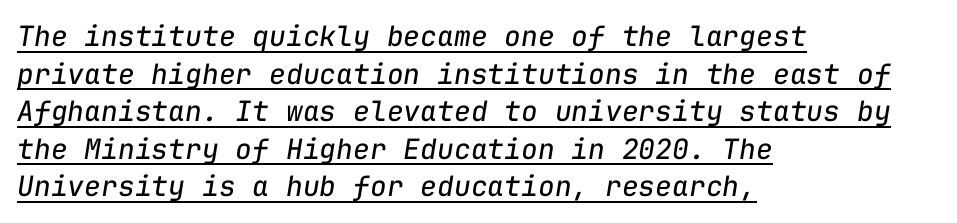
Q: Is the text bold? A: No.
Q: Is the text italic (slanted)? A: Yes, it leans right by about 9 degrees.
Q: Is the text underlined? A: Yes.
Q: How is the paragraph aligned? A: Left-aligned.
Q: Is the spacing between letters normal or unusually wide? A: Normal.
Q: Is the spacing between lines tight, normal or loose? A: Normal.
Q: Width (condensed, normal, or wide)? A: Normal.
Q: Stroke contrast? A: Low.
Q: x-height? A: Medium.
Q: Monospaced? A: Yes.
